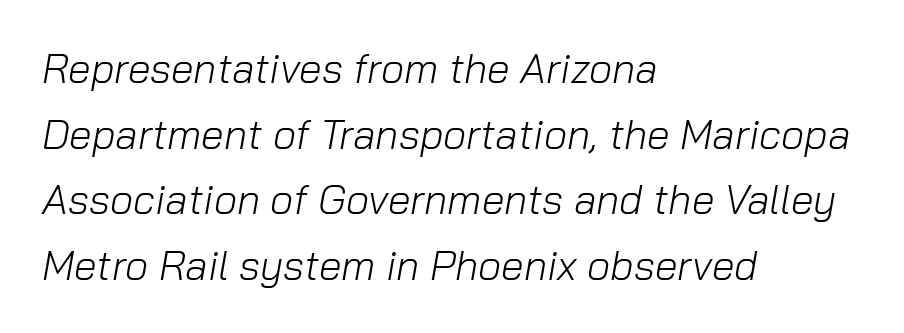
Horizontally, the lines are justified to the leading edge only. The lines sit at an ordinary, default distance from one another. Caption: face not bold, strokes unweighted. You could call the tracking neutral — neither tight nor loose. A clean baseline with only descenders dipping below it.
